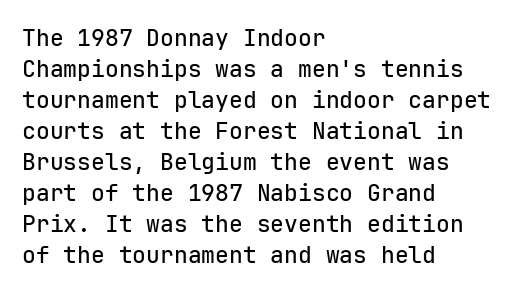
The designer left line spacing at the default. Glance below the letters and you will spot only blank space. The letters sit at their default tracking, neither squeezed nor spread. If you drew a line through each stem, it would be perfectly vertical. The compositor pushed each line to the left boundary.
